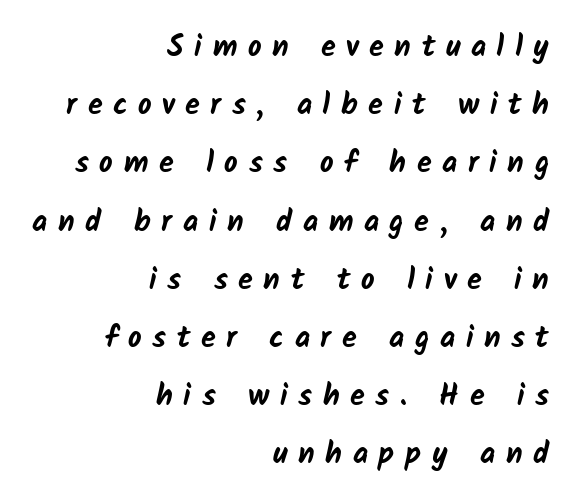
Q: Is the text bold? A: Yes.
Q: Is the typeface a serif or a sans-serif typeface? A: Sans-serif.
Q: Is the text underlined? A: No.
Q: How is the paragraph aligned? A: Right-aligned.
Q: Is the spacing between letters normal or unusually wide? A: Unusually wide.
Q: Is the spacing between lines tight, normal or loose? A: Loose.
Q: Width (condensed, normal, or wide)? A: Normal.
Q: Stroke contrast? A: Low.
Q: x-height? A: Medium.
Q: Monospaced? A: No.
